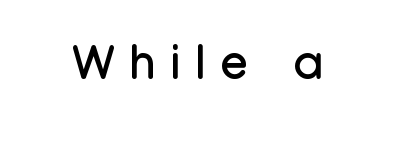
{"serif": "no", "italic": "no", "width": "condensed", "stroke_contrast": "low", "x_height": "medium", "monospaced": "no", "underline": "no", "letter_spacing": "wide", "letter_spacing_em": 0.33, "glyph_px": 48}
